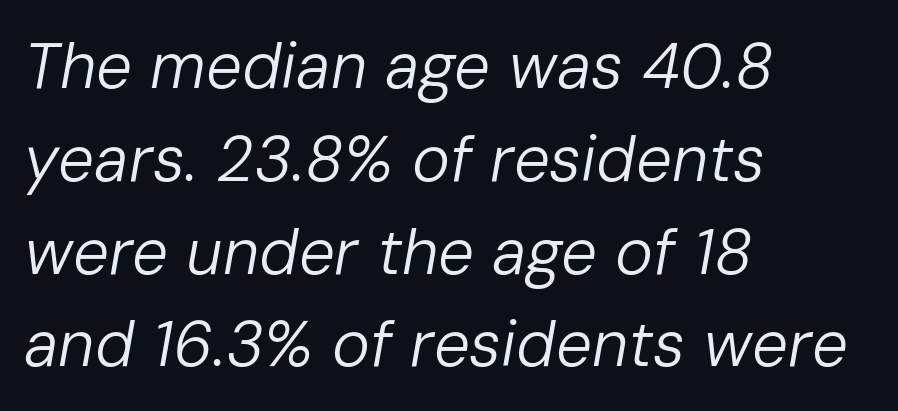
{"italic": "yes", "lean": "right", "slant_degrees": 10, "bold": "no", "weight": "regular", "width": "normal", "stroke_contrast": "low", "x_height": "medium", "monospaced": "no", "underline": "no", "align": "left", "line_spacing": "normal", "line_spacing_ratio": 1.45, "letter_spacing": "normal", "letter_spacing_em": 0.0, "glyph_px": 64}
